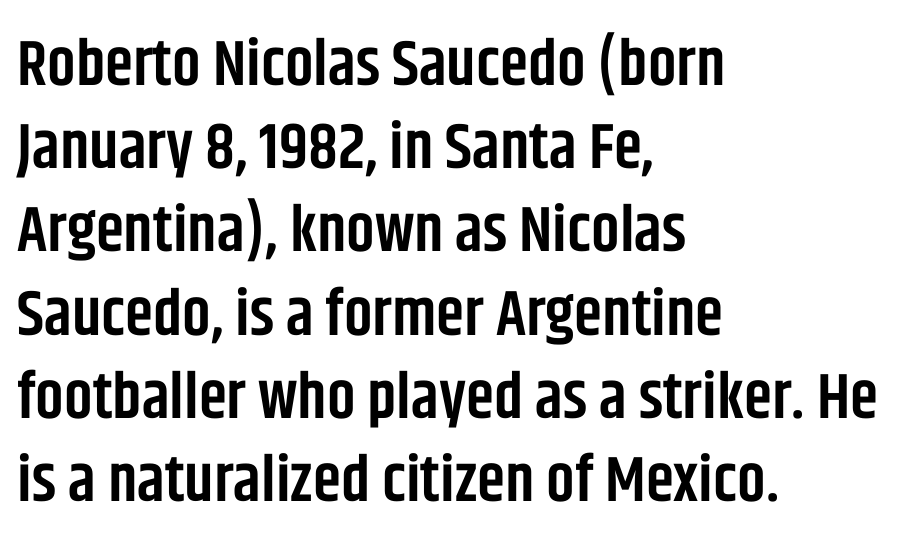
{"serif": "no", "italic": "no", "bold": "semi", "weight": "semibold", "width": "condensed", "stroke_contrast": "low", "x_height": "large", "monospaced": "no", "underline": "no", "align": "left", "line_spacing": "normal", "line_spacing_ratio": 1.3, "letter_spacing": "normal", "letter_spacing_em": 0.0, "glyph_px": 64}
